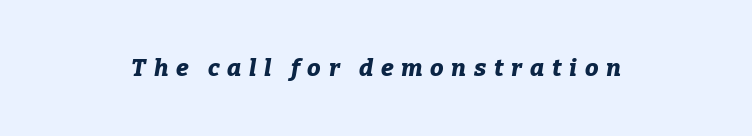
Designer's note — italics engaged. The rendering uses a bold face; every stroke is thick and dark. Just letters on the line, the space beneath them empty. Is the letter spacing exaggerated? Yes — the characters are pushed far apart.
